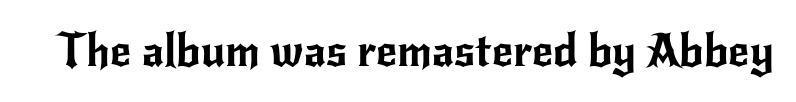
The text was rendered using a sans face with plain stroke endings. Posture: vertical. The letters advance in unequal steps, a hallmark of proportional type. Any mark beneath the type? The region is blank. The face used here is rendered with its standard letterfit.
